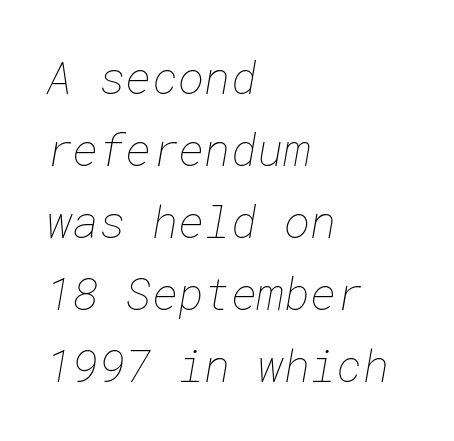
Only glyphs here, with clear space below each row. Short and long lines alike share a common starting point at left. The letters look calm and open, with moderate or lighter stems. How are the letters spaced? Ordinarily, with no added tracking. The passage shown stacks its lines at a standard gap.
